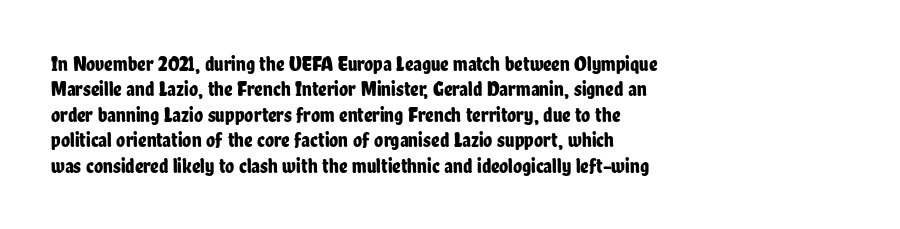
{"italic": "no", "underline": "no", "align": "left", "line_spacing_ratio": 1.21, "letter_spacing": "normal", "letter_spacing_em": 0.0, "glyph_px": 21}
